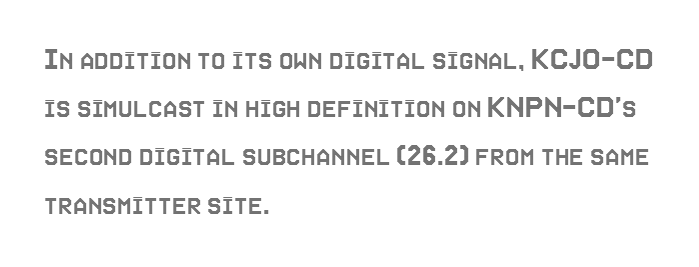
Do the letters lean? They stand straight. The letters advance in unequal steps, a hallmark of proportional type. Quick note: underline off. Each new line begins a customary step beneath the previous one. Here the glyphs are tracked normally, forming tight word shapes.
